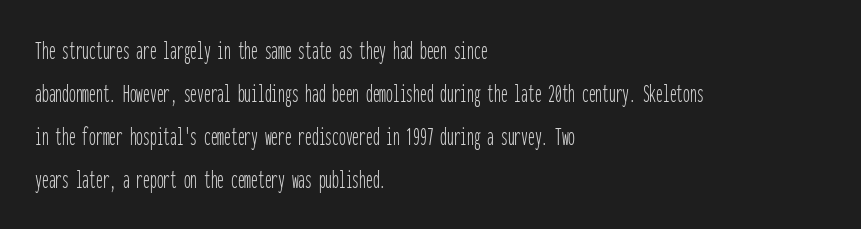
{"italic": "no", "bold": "no", "underline": "no", "align": "left", "line_spacing": "normal", "line_spacing_ratio": 1.59, "letter_spacing": "normal", "letter_spacing_em": 0.0, "glyph_px": 27}
